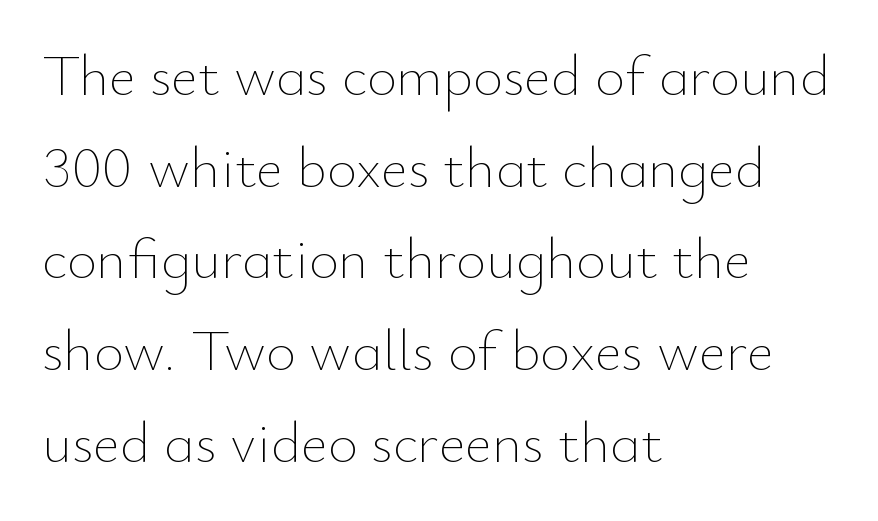
Ordinary non-slanted type is in use. Stroke thickness stays within the range of a standard reading face or lighter. Letter spacing: default. Glance below the letters and you will spot only blank space. What's the leading like? Ordinary, nothing unusual.
